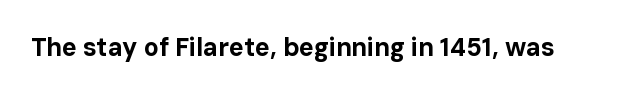
Underlining? Definitely not there. Strong, thick strokes mark this as bold type. This sample uses an upright cut, with every glyph sitting square on the baseline. A typesetter would call this zero additional tracking.
